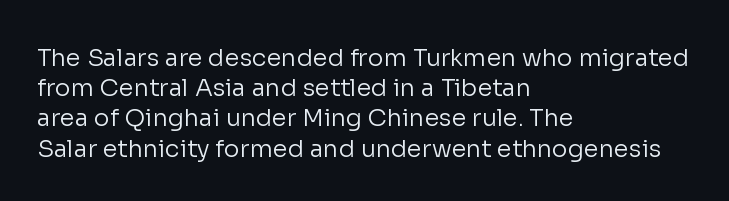
The image shows 24 px text type, upright; set left-aligned, normal line spacing (1.26x), normal letter spacing, not underlined.
